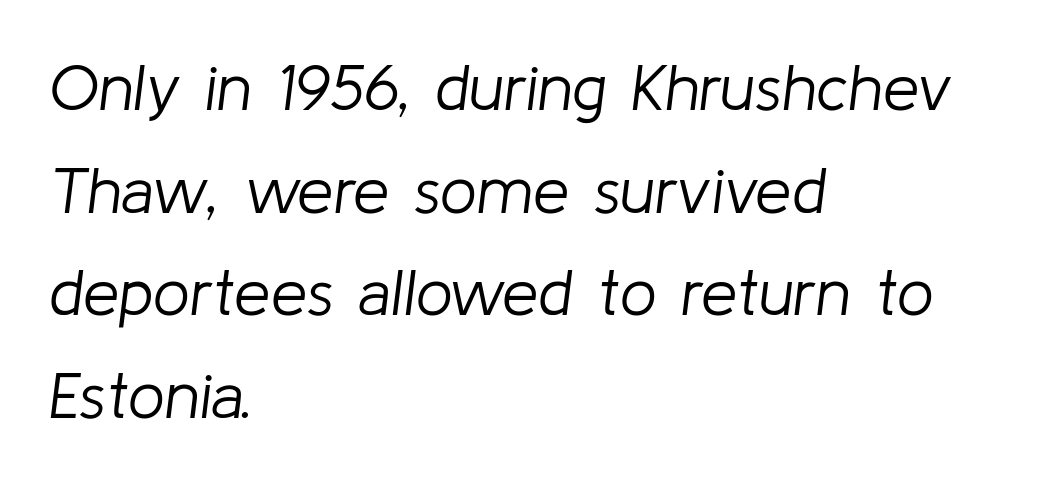
Q: Is the text bold? A: No.
Q: Is the text italic (slanted)? A: Yes, it leans right by about 8 degrees.
Q: Is the text underlined? A: No.
Q: How is the paragraph aligned? A: Left-aligned.
Q: Is the spacing between letters normal or unusually wide? A: Normal.
Q: Is the spacing between lines tight, normal or loose? A: Normal.
Q: Width (condensed, normal, or wide)? A: Normal.
Q: Stroke contrast? A: Low.
Q: x-height? A: Medium.
Q: Monospaced? A: No.
